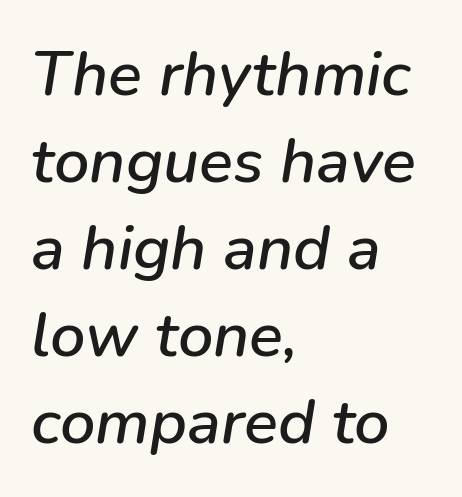
Note the varied advance widths — an 'i' is clearly narrower than an 'm'. Compared with a centered layout, this one pins lines to the left instead. A typesetter would mark this as italic. Leading matches the norm, producing a regular column.
